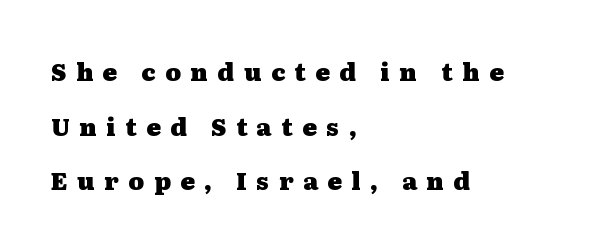
Q: Is the text bold? A: Yes.
Q: Is the text italic (slanted)? A: No, it is upright.
Q: Is the text underlined? A: No.
Q: How is the paragraph aligned? A: Left-aligned.
Q: Is the spacing between letters normal or unusually wide? A: Unusually wide.
Q: Is the spacing between lines tight, normal or loose? A: Loose.
